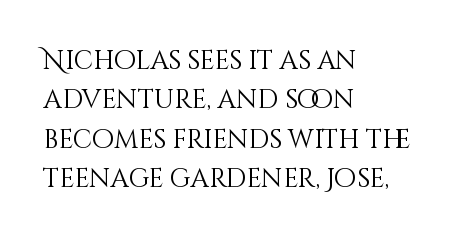
A typesetter would mark this as roman, not italic. Does the leading feel generous? No, just average. The typesetter chose a ragged-right arrangement here. The gaps between neighbouring characters are ordinary and unremarkable. Is this a heavy cut? Hardly; it is regular or lighter. The space directly below the letters is spotless.
